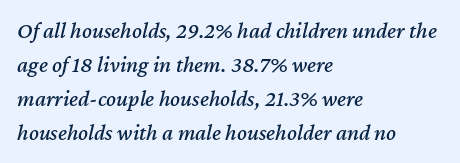
The image shows 23 px text type, italic (leaning right); set left-aligned, normal line spacing (1.48x), normal letter spacing, not underlined.
